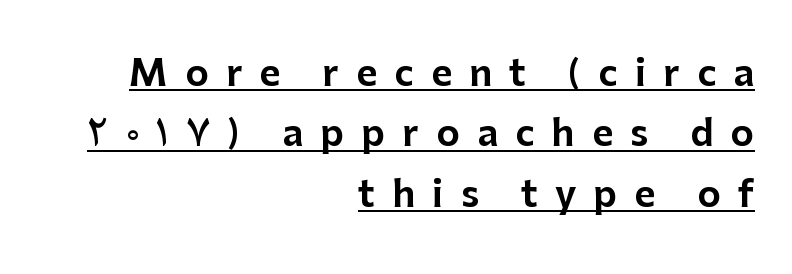
Horizontal bands of white between lines are of average thickness. A rule runs beneath these lines of type. These lines have a slow, spaced-out rhythm from letter to letter. Observe the absence of serifs on each vertical stroke in this sample. Note the varied advance widths — an 'i' is clearly narrower than an 'm'.
